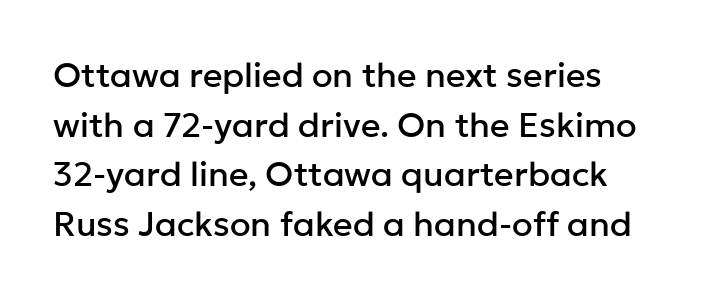
Q: Is the text italic (slanted)? A: No, it is upright.
Q: Is the typeface a serif or a sans-serif typeface? A: Sans-serif.
Q: Is the text underlined? A: No.
Q: How is the paragraph aligned? A: Left-aligned.
Q: Is the spacing between letters normal or unusually wide? A: Normal.
Q: Is the spacing between lines tight, normal or loose? A: Normal.
Q: Width (condensed, normal, or wide)? A: Normal.
Q: Stroke contrast? A: Low.
Q: x-height? A: Medium.
Q: Monospaced? A: No.
